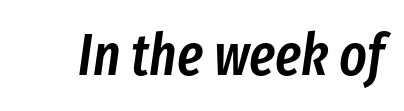
Q: Is the text bold? A: Semi-bold.
Q: Is the text italic (slanted)? A: Yes, it leans right by about 8 degrees.
Q: Is the text underlined? A: No.
Q: Is the spacing between letters normal or unusually wide? A: Normal.
Q: Width (condensed, normal, or wide)? A: Condensed.
Q: Stroke contrast? A: Low.
Q: x-height? A: Medium.
Q: Monospaced? A: No.
